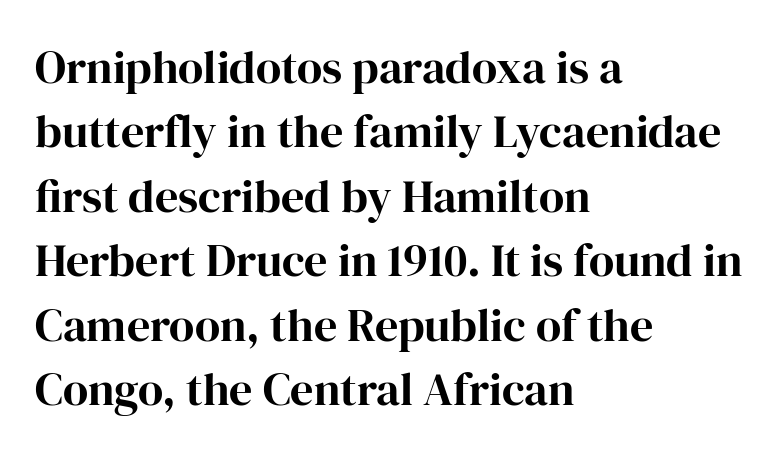
{"serif": "yes", "italic": "no", "bold": "yes", "weight": "bold", "width": "normal", "stroke_contrast": "high", "x_height": "medium", "monospaced": "no", "underline": "no", "align": "left", "line_spacing": "normal", "line_spacing_ratio": 1.4, "letter_spacing": "normal", "letter_spacing_em": 0.0, "glyph_px": 46}
